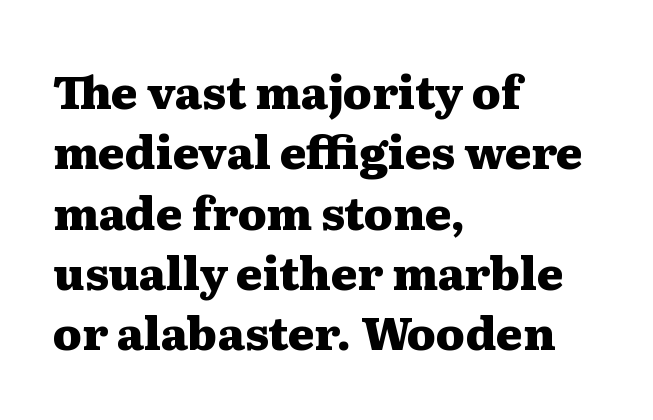
Characters follow at the spacing the type designer built in. How would I describe the line gaps? Plain and ordinary. The baseline area is clear. A roman cut, with each character standing at attention. The glyphs have the mass of a bold cut.
